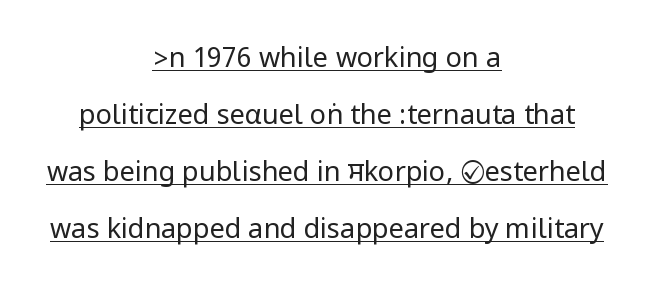
The image shows 27 px text type, upright; set centered, loose line spacing (2.11x), normal letter spacing, underlined.
